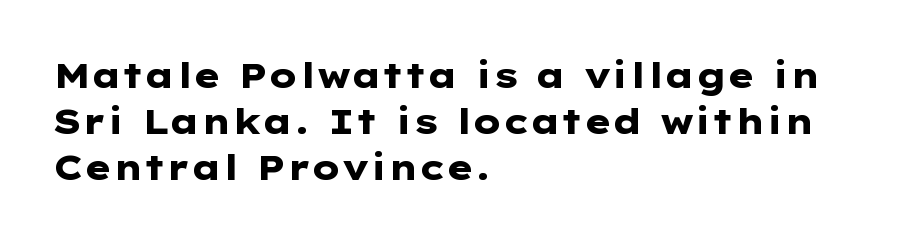
The image shows 35 px heavy, wide sans-serif type, upright; set left-aligned, normal line spacing (1.31x), normal letter spacing, not underlined; low stroke contrast and a medium x-height.
